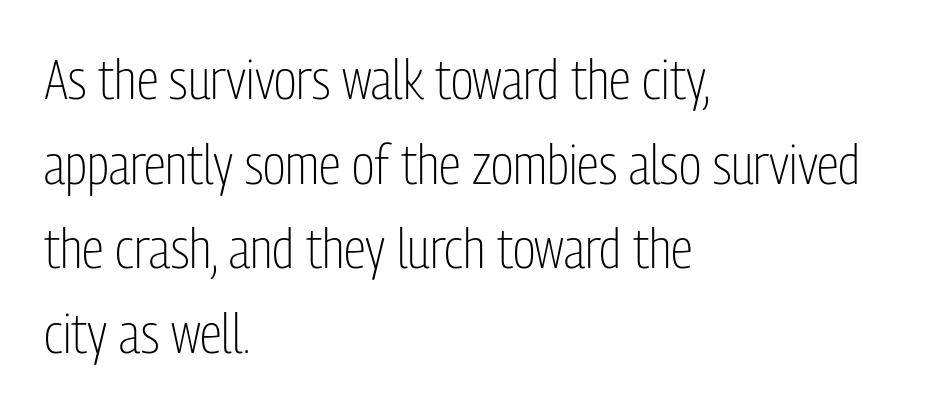
{"serif": "no", "italic": "no", "bold": "no", "weight": "light", "width": "condensed", "stroke_contrast": "low", "x_height": "medium", "monospaced": "no", "underline": "no", "align": "left", "line_spacing": "normal", "line_spacing_ratio": 1.51, "letter_spacing": "normal", "letter_spacing_em": 0.0, "glyph_px": 56}
